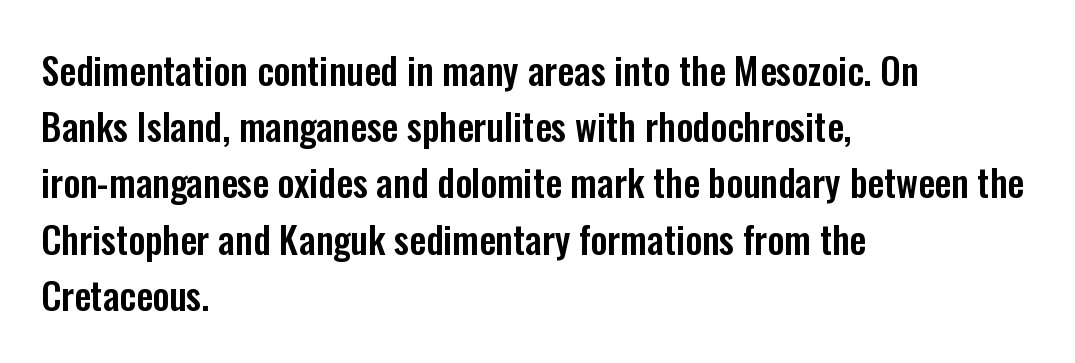
The image shows 37 px condensed sans-serif type, upright; set left-aligned, normal line spacing (1.52x), normal letter spacing, not underlined; low stroke contrast and a medium x-height.
